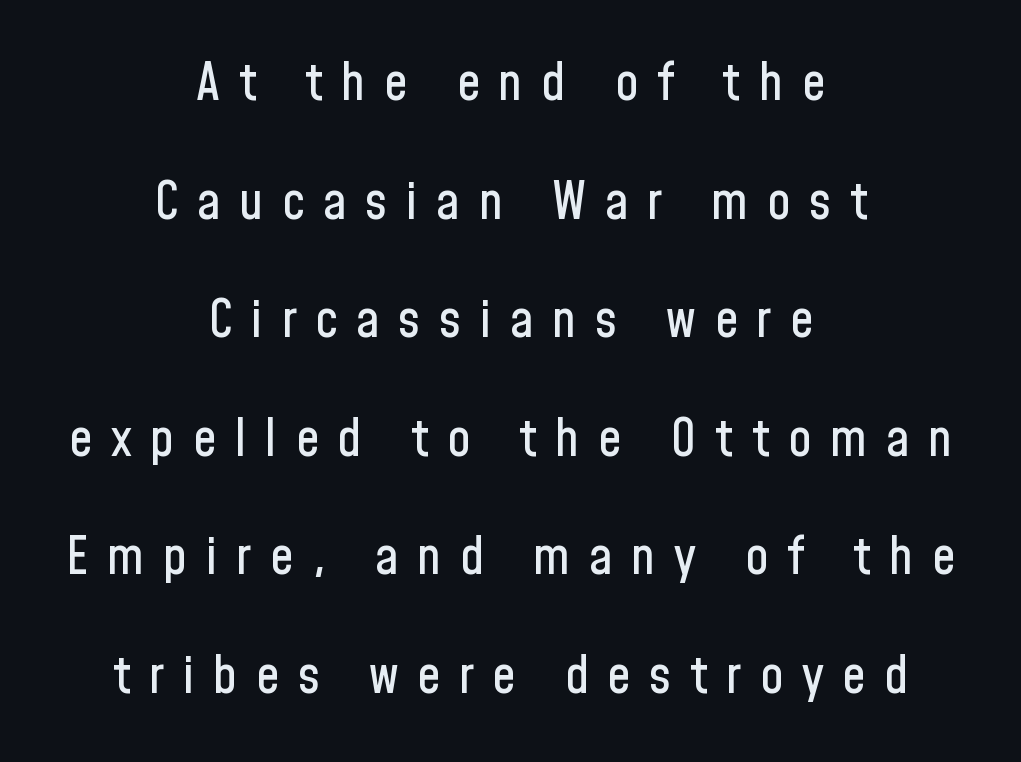
The image shows 52 px condensed sans-serif type, upright; set centered, loose line spacing (2.28x), unusually wide letter spacing (+0.36 em), not underlined; low stroke contrast and a medium x-height.
